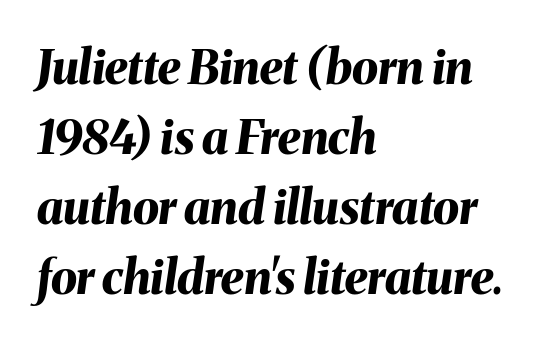
Strong, thick strokes mark this as bold type. The passage shown stacks its lines at a standard gap. The lines in this sample share a left origin and differ only in where they stop. Spacing verdict: proportional, widths tailored to each character. Compared with typical body copy, the letter spacing here is the same. Looking at the ascenders, they clearly lean.
